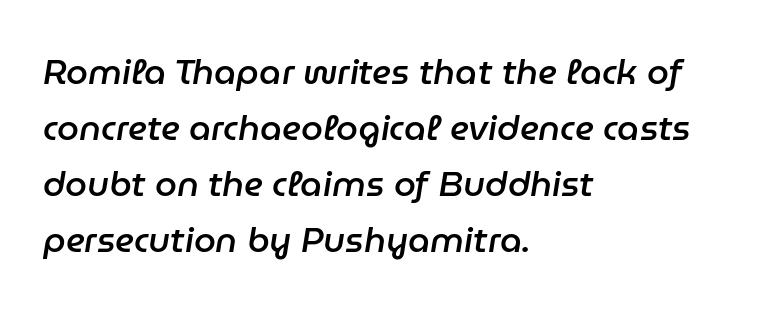
The face used here is proportionally spaced, like ordinary book or web type. Compared with typical paragraphs, the rows here are spaced about the same. The rendering keeps characters at their native spacing. If you drew a ruler down the left edge, every line would touch it. Posture: slanted. The typesetting leans somewhat heavy: a semibold.
